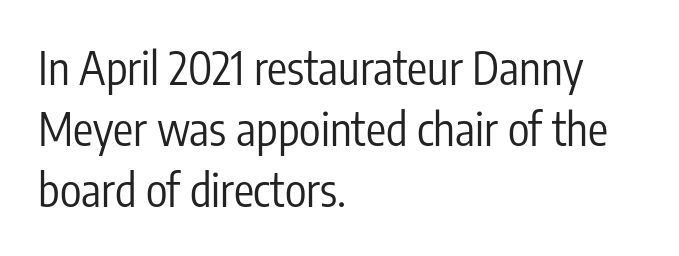
{"serif": "no", "italic": "no", "bold": "no", "weight": "regular", "width": "condensed", "stroke_contrast": "low", "x_height": "medium", "monospaced": "no", "underline": "no", "align": "left", "line_spacing": "normal", "line_spacing_ratio": 1.36, "letter_spacing": "normal", "letter_spacing_em": 0.0, "glyph_px": 45}
